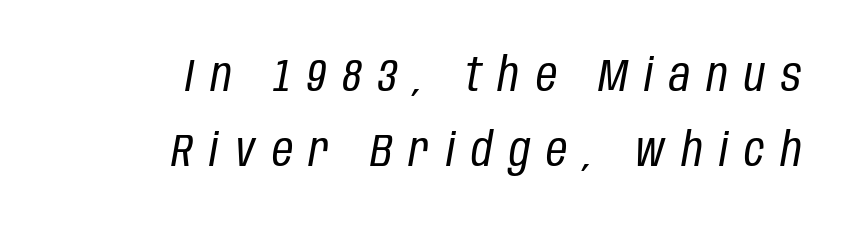
The image shows 46 px regular-weight, condensed type, italic (leaning right); set right-aligned, normal line spacing (1.63x), unusually wide letter spacing (+0.36 em), not underlined; low stroke contrast and a large x-height.
